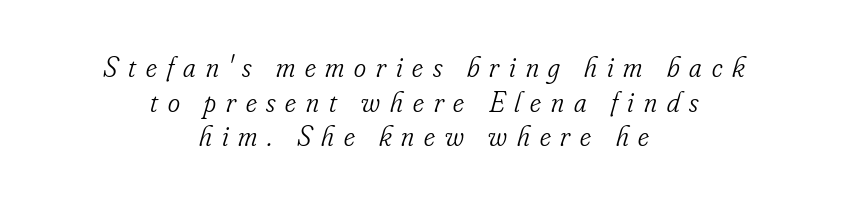
Q: Is the text bold? A: No.
Q: Is the text italic (slanted)? A: Yes, it leans right by about 16 degrees.
Q: Is the typeface a serif or a sans-serif typeface? A: Serif.
Q: Is the text underlined? A: No.
Q: How is the paragraph aligned? A: Centered.
Q: Is the spacing between letters normal or unusually wide? A: Unusually wide.
Q: Width (condensed, normal, or wide)? A: Condensed.
Q: Stroke contrast? A: Low.
Q: x-height? A: Small.
Q: Monospaced? A: No.
